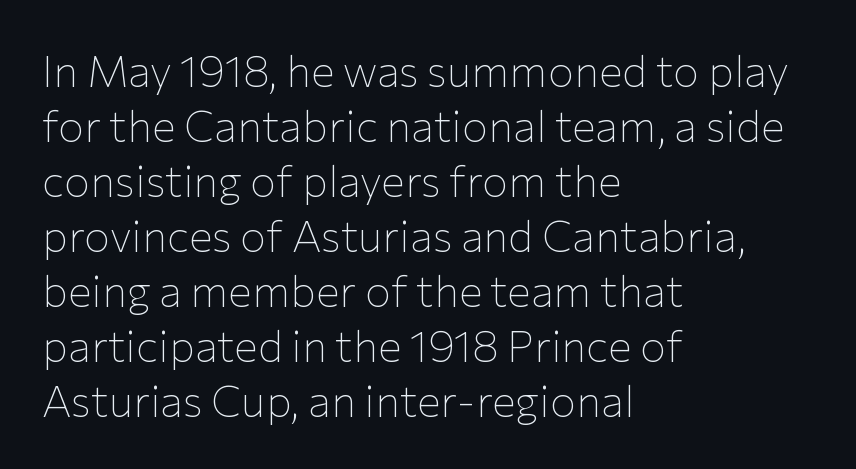
The image shows 44 px thin sans-serif type, upright; set left-aligned, normal line spacing (1.25x), normal letter spacing, not underlined; low stroke contrast and a medium x-height.
